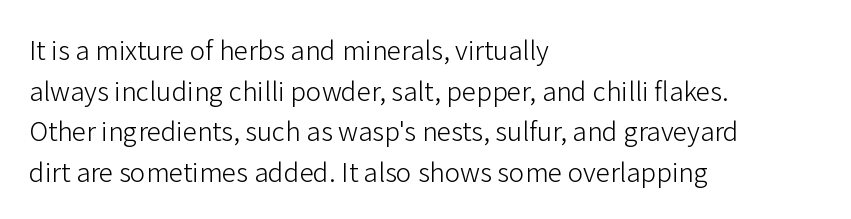
Q: Is the text bold? A: No.
Q: Is the text italic (slanted)? A: No, it is upright.
Q: Is the text underlined? A: No.
Q: How is the paragraph aligned? A: Left-aligned.
Q: Is the spacing between letters normal or unusually wide? A: Normal.
Q: Is the spacing between lines tight, normal or loose? A: Normal.
